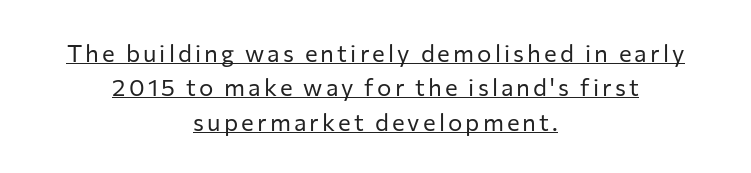
This is not heavy type; no bold has been used. Evenly set lines give the paragraph a standard silhouette. Leftover space on each line is divided equally before and after the words. The passage shown is underscored from start to finish. Posture: upright roman.
